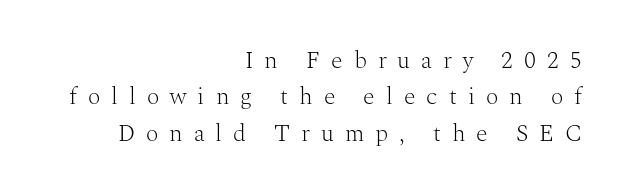
Each row of text sits above clean, open space. These lines were composed using upright roman letters. Right-aligned paragraph, ragged on the left. The designer left line spacing at the default.
